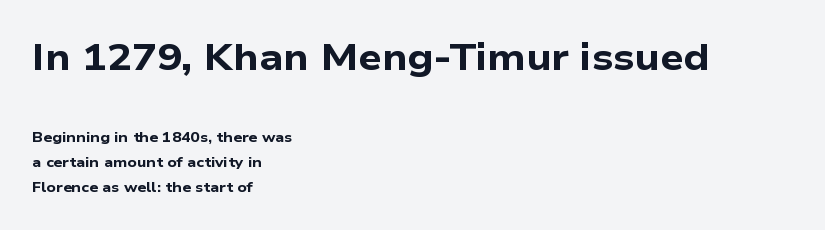
{"serif": "no", "bold": "yes", "weight": "bold", "width": "wide", "stroke_contrast": "low", "x_height": "medium", "monospaced": "no", "underline": "no", "align": "left", "line_spacing_ratio": 1.78, "letter_spacing": "normal", "letter_spacing_em": 0.0, "larger_block": "first", "size_ratio": 2.64, "glyph_px": 37}
